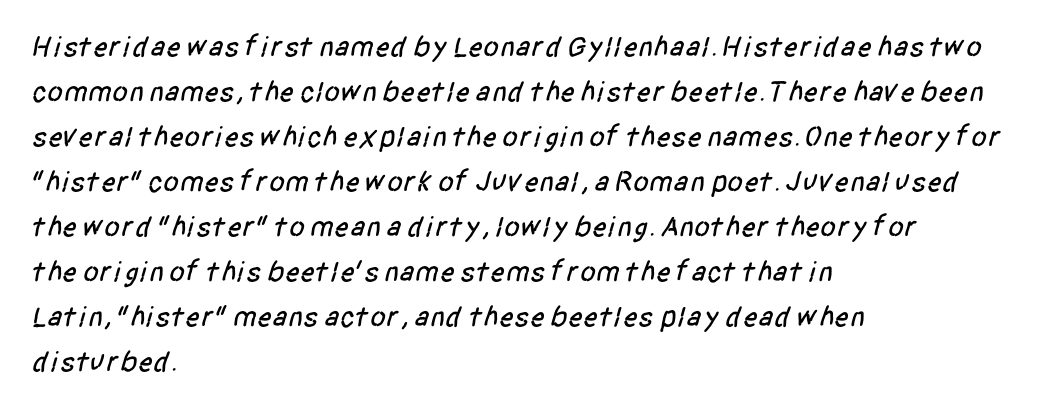
The image shows 29 px condensed sans-serif type; set left-aligned, normal line spacing (1.55x), normal letter spacing, not underlined; low stroke contrast and a large x-height.
